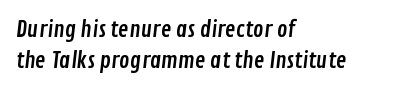
{"underline": "no", "align": "left", "line_spacing": "normal", "line_spacing_ratio": 1.4, "letter_spacing": "normal", "letter_spacing_em": 0.0, "glyph_px": 22}
